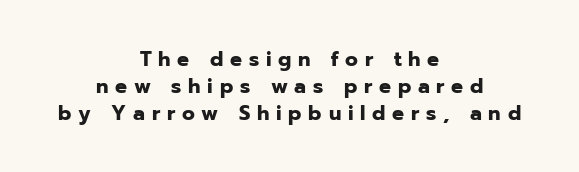
Q: Is the text bold? A: Yes.
Q: Is the text italic (slanted)? A: No, it is upright.
Q: Is the text underlined? A: No.
Q: How is the paragraph aligned? A: Centered.
Q: Is the spacing between letters normal or unusually wide? A: Unusually wide.
Q: Is the spacing between lines tight, normal or loose? A: Normal.
